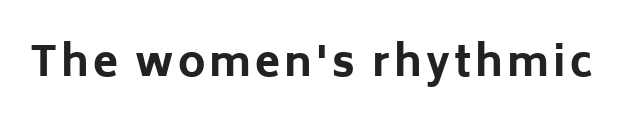
Glance below the letters and you will spot only blank space. Think of a printed novel: that variable character pitch is what you see here. This rendering employs a face without finishing strokes, i.e., a sans-serif. Caption: bold face, heavy strokes.
